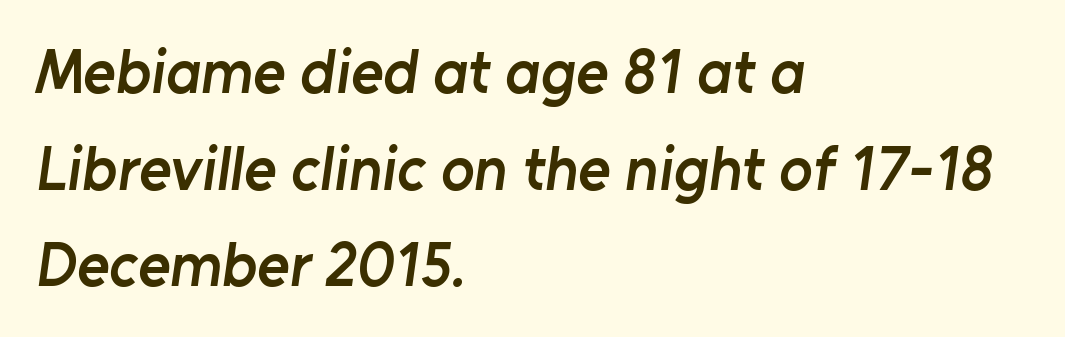
Q: Is the text bold? A: Semi-bold.
Q: Is the typeface a serif or a sans-serif typeface? A: Sans-serif.
Q: Is the text underlined? A: No.
Q: How is the paragraph aligned? A: Left-aligned.
Q: Is the spacing between letters normal or unusually wide? A: Normal.
Q: Is the spacing between lines tight, normal or loose? A: Normal.
Q: Width (condensed, normal, or wide)? A: Normal.
Q: Stroke contrast? A: Low.
Q: x-height? A: Medium.
Q: Monospaced? A: No.
